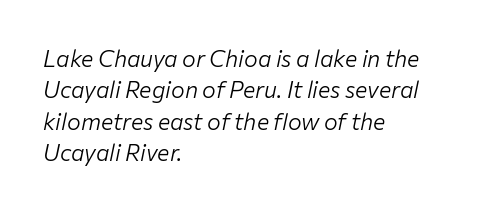
Heaviness? Minimal to ordinary, like unemphasized prose. Does the lettering tilt? It does — this is italic. The specimen omits any rule beneath the text block's lines. The text block is weighted toward the left margin, trailing off unevenly rightward. A normal amount of white space separates one row of letters from the next.
